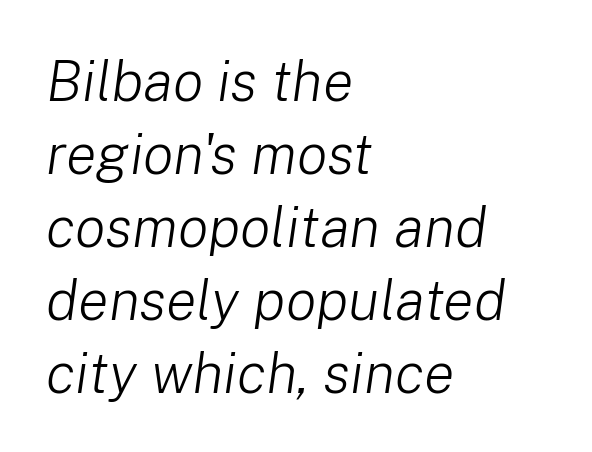
The gap between lines stays unmarked. Proportional: the letters do not fall into vertical columns. Posture: slanted. The typeface has the unassuming heft of standard copy or less.
